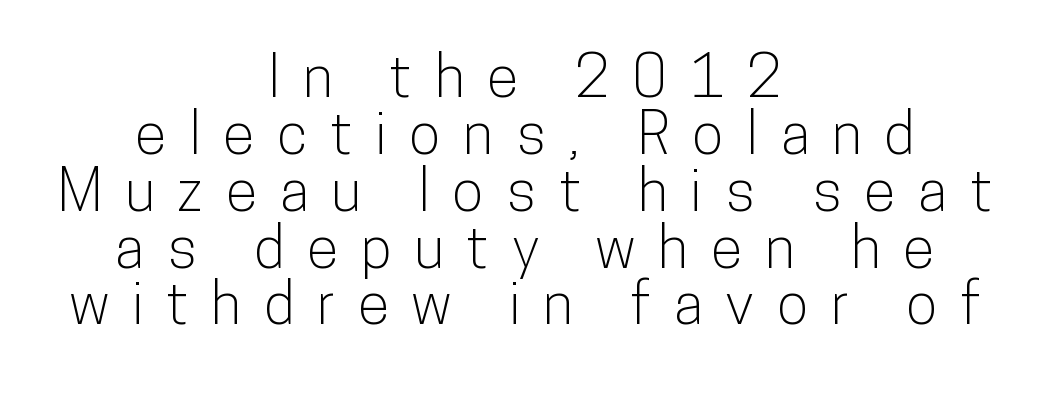
The image shows 58 px condensed sans-serif type, upright; set centered, tight line spacing (0.98x), unusually wide letter spacing (+0.39 em), not underlined; low stroke contrast and a medium x-height.
